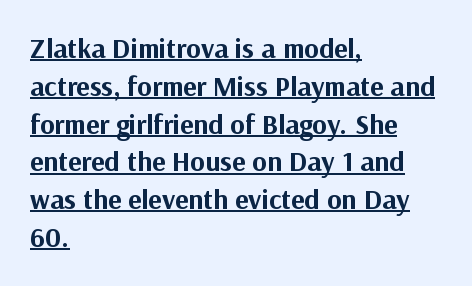
{"serif": "no", "italic": "no", "bold": "yes", "weight": "bold", "width": "normal", "stroke_contrast": "medium", "x_height": "medium", "monospaced": "no", "underline": "yes", "align": "left", "line_spacing": "normal", "line_spacing_ratio": 1.35, "letter_spacing": "normal", "letter_spacing_em": 0.0, "glyph_px": 28}
